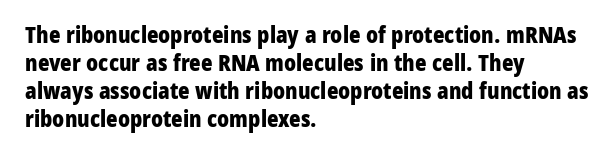
Q: Is the text bold? A: Yes.
Q: Is the text italic (slanted)? A: No, it is upright.
Q: Is the text underlined? A: No.
Q: How is the paragraph aligned? A: Left-aligned.
Q: Is the spacing between letters normal or unusually wide? A: Normal.
Q: Is the spacing between lines tight, normal or loose? A: Normal.
